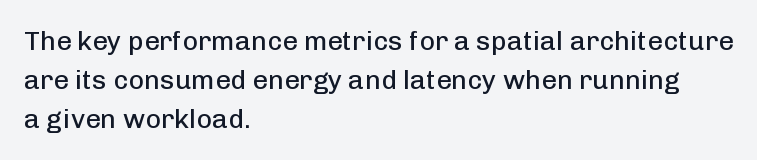
The image shows 27 px text type, upright; set left-aligned, normal line spacing (1.45x), normal letter spacing, not underlined.
